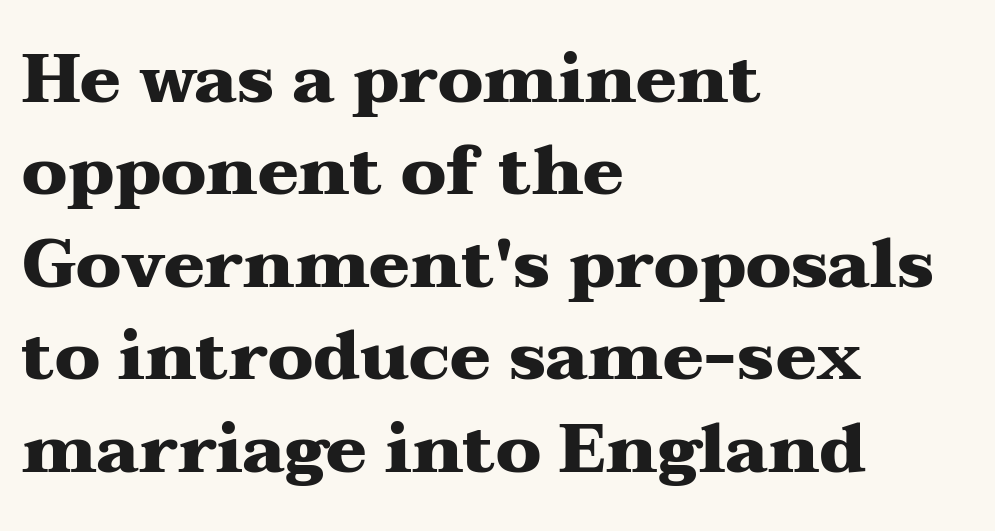
{"serif": "yes", "italic": "no", "bold": "yes", "weight": "heavy", "width": "wide", "stroke_contrast": "medium", "x_height": "medium", "monospaced": "no", "underline": "no", "align": "left", "line_spacing": "normal", "line_spacing_ratio": 1.36, "letter_spacing": "normal", "letter_spacing_em": 0.0, "glyph_px": 68}
